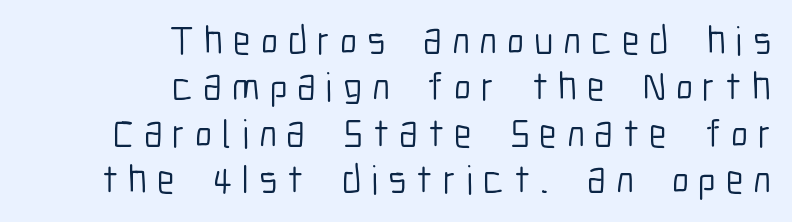
Observe the wide spacing: letters keep a clear distance from each other. The rendering uses natural spacing where letterforms have individual widths. Stroke mass is kept to a normal reading level or below. Check under the words: just untouched page. The setting favours the right margin, as signatures and pull-quotes sometimes do. Are there feet on the stems? There aren't — it's a sans.
